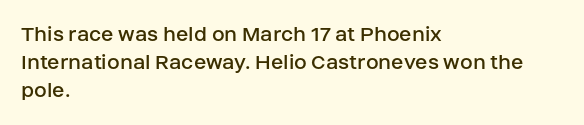
{"italic": "no", "bold": "no", "underline": "no", "align": "left", "line_spacing_ratio": 1.21, "letter_spacing": "normal", "letter_spacing_em": 0.0, "glyph_px": 23}
